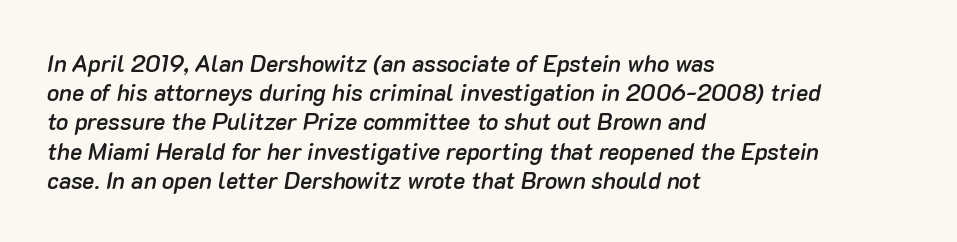
Q: Is the text bold? A: Semi-bold.
Q: Is the text italic (slanted)? A: Yes, it leans right by about 10 degrees.
Q: Is the text underlined? A: No.
Q: How is the paragraph aligned? A: Left-aligned.
Q: Is the spacing between letters normal or unusually wide? A: Normal.
Q: Is the spacing between lines tight, normal or loose? A: Normal.
